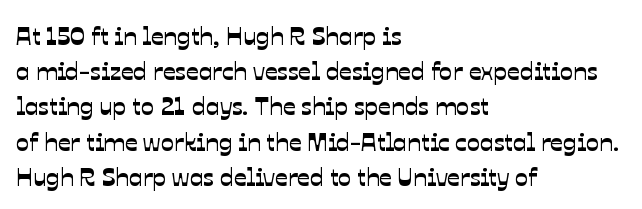
Q: Is the text underlined? A: No.
Q: How is the paragraph aligned? A: Left-aligned.
Q: Is the spacing between letters normal or unusually wide? A: Normal.
Q: Is the spacing between lines tight, normal or loose? A: Normal.
